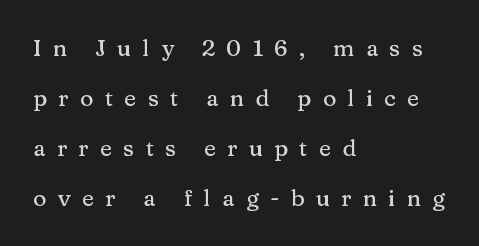
Q: Is the text italic (slanted)? A: No, it is upright.
Q: Is the text underlined? A: No.
Q: How is the paragraph aligned? A: Left-aligned.
Q: Is the spacing between letters normal or unusually wide? A: Unusually wide.
Q: Is the spacing between lines tight, normal or loose? A: Loose.
